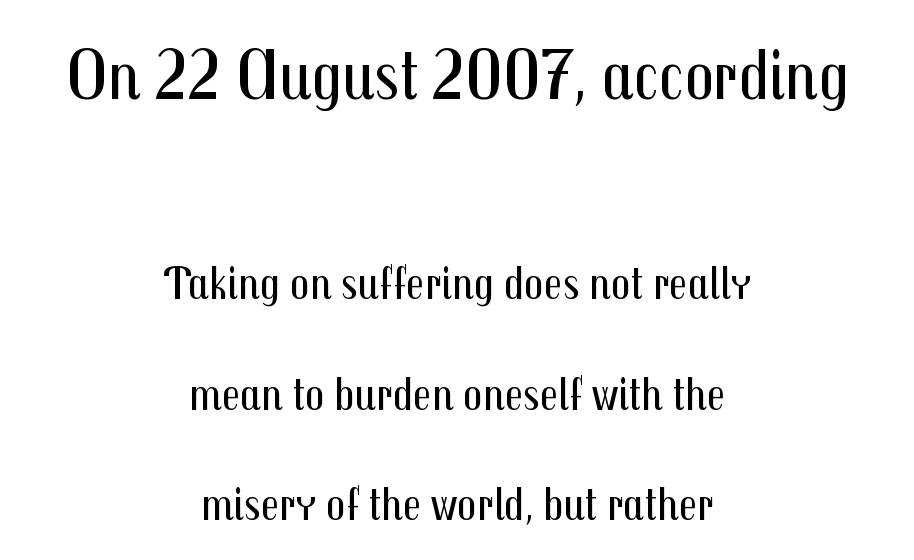
Q: Is the text bold? A: No.
Q: Is the text italic (slanted)? A: No, it is upright.
Q: Is the typeface a serif or a sans-serif typeface? A: Sans-serif.
Q: Is the text underlined? A: No.
Q: How is the paragraph aligned? A: Centered.
Q: Is the spacing between letters normal or unusually wide? A: Normal.
Q: Is the spacing between lines tight, normal or loose? A: Loose.
Q: Which block of text is set in a larger size, the first (top) or the second (bottom)? A: The first (top) one.
Q: Width (condensed, normal, or wide)? A: Condensed.
Q: Stroke contrast? A: Medium.
Q: x-height? A: Medium.
Q: Monospaced? A: No.
